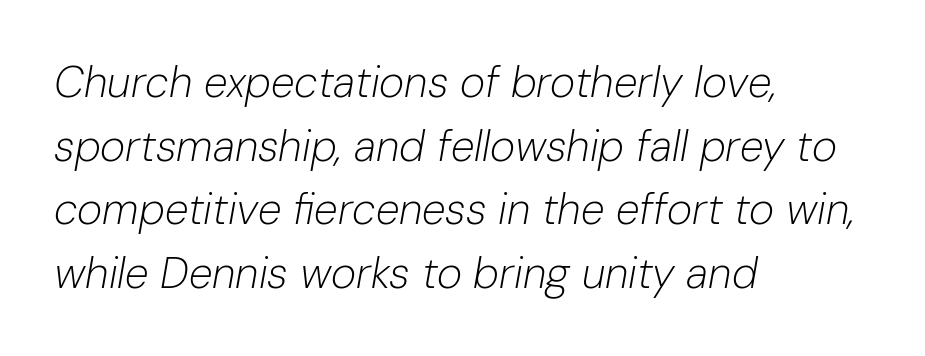
A typesetter would call this zero additional tracking. A normal amount of white space separates one row of letters from the next. Has an underline been added? It has not. Reading down the block, your eye returns to a fixed left position each line. The cut favours lightness, reaching ordinary text weight at its darkest. In terms of posture, this sample is oblique.
